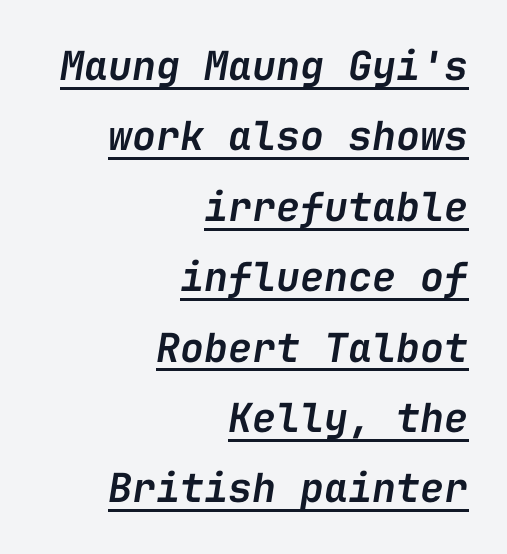
Students, this is semibold: more ink than regular, less than bold. The letters sit at their default tracking, neither squeezed nor spread. This sample has the even, mechanical cadence of fixed-width lettering. The glyphs are accompanied by a horizontal stroke just below them. In terms of posture, this sample is oblique.
